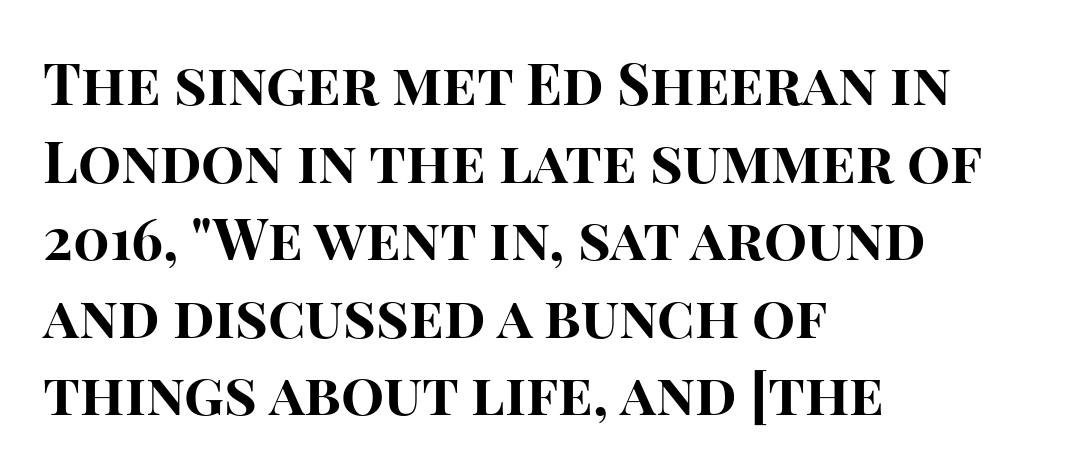
{"serif": "no", "italic": "no", "bold": "yes", "weight": "bold", "width": "normal", "stroke_contrast": "high", "x_height": "large", "monospaced": "no", "underline": "no", "align": "left", "line_spacing": "normal", "line_spacing_ratio": 1.36, "letter_spacing": "normal", "letter_spacing_em": 0.0, "glyph_px": 57}
